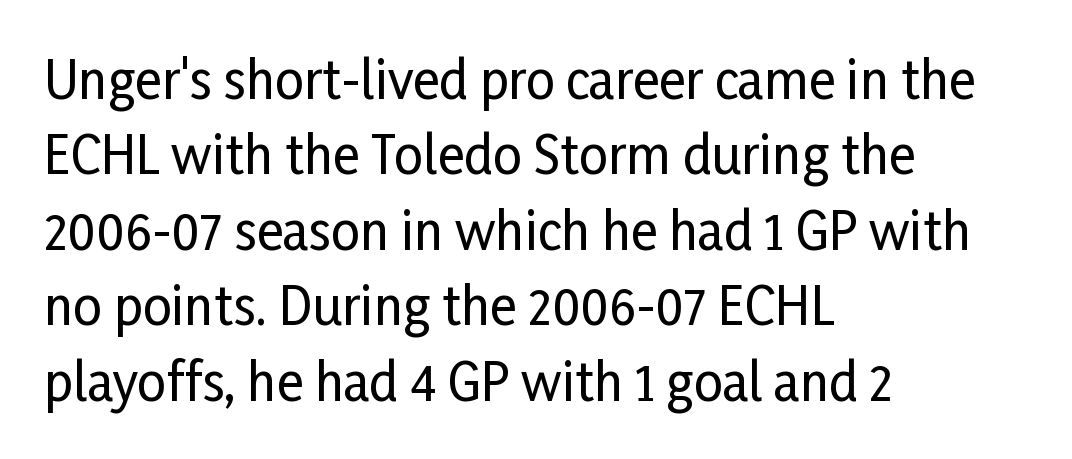
The image shows 51 px condensed sans-serif type, upright; set left-aligned, normal line spacing (1.48x), normal letter spacing, not underlined; low stroke contrast and a medium x-height.
